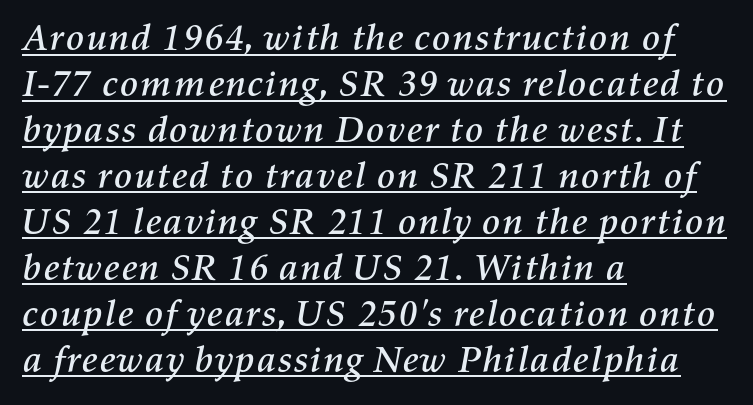
The face used here has a pronounced slope to its letters. Glyph-to-glyph distance matches everyday printed text. A typesetter would call this proportional, since set widths differ per character. Notice how the passage keeps a crisp vertical edge on the left only. Descenders here cross a horizontal rule under the line.
